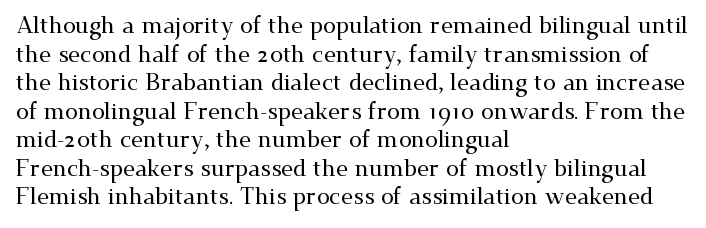
Each line starts at the same left margin while the right side varies. This sample uses plain, unmodified letter spacing. Only glyphs here, with clear space below each row. The letters stand upright; this is a roman face.
